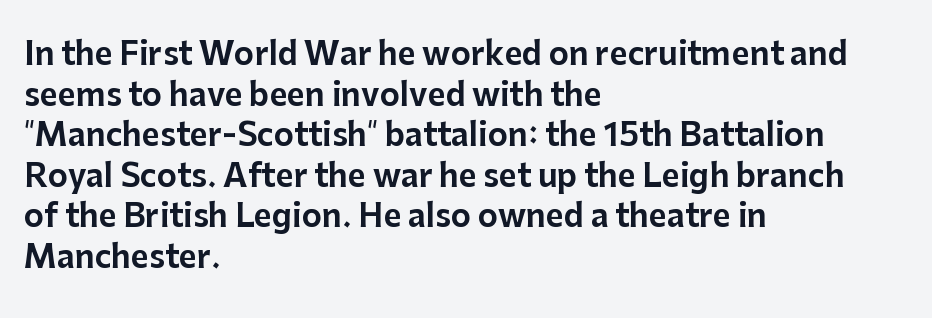
No word sits above an underline. Is there much room between lines? A standard amount, neither cramped nor airy. You could not count columns in this text — the font is proportionally spaced. Casual observation: everything's shoved over to the left.
